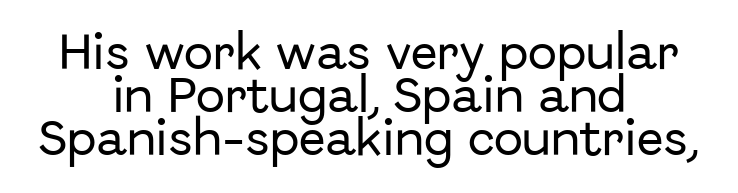
The glyphs in this specimen are sans serif. Clear beneath every line of the passage. The passage shown stacks its lines with hardly any gap. Words appear dense and cohesive because spacing is normal.
